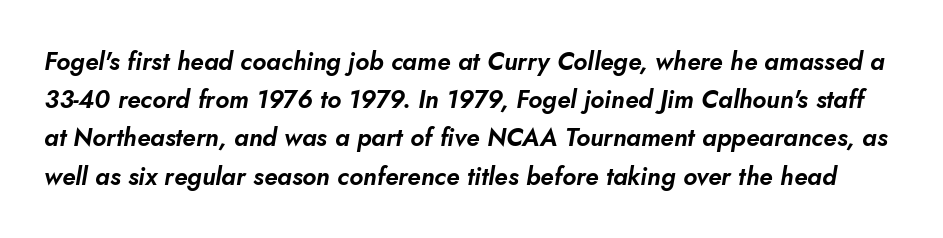
Q: Is the text italic (slanted)? A: Yes, it leans right by about 10 degrees.
Q: Is the text underlined? A: No.
Q: Is the spacing between letters normal or unusually wide? A: Normal.
Q: Is the spacing between lines tight, normal or loose? A: Normal.
